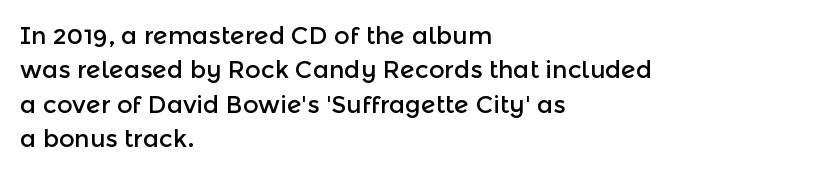
{"italic": "no", "underline": "no", "align": "left", "line_spacing": "normal", "line_spacing_ratio": 1.43, "letter_spacing": "normal", "letter_spacing_em": 0.0, "glyph_px": 24}
